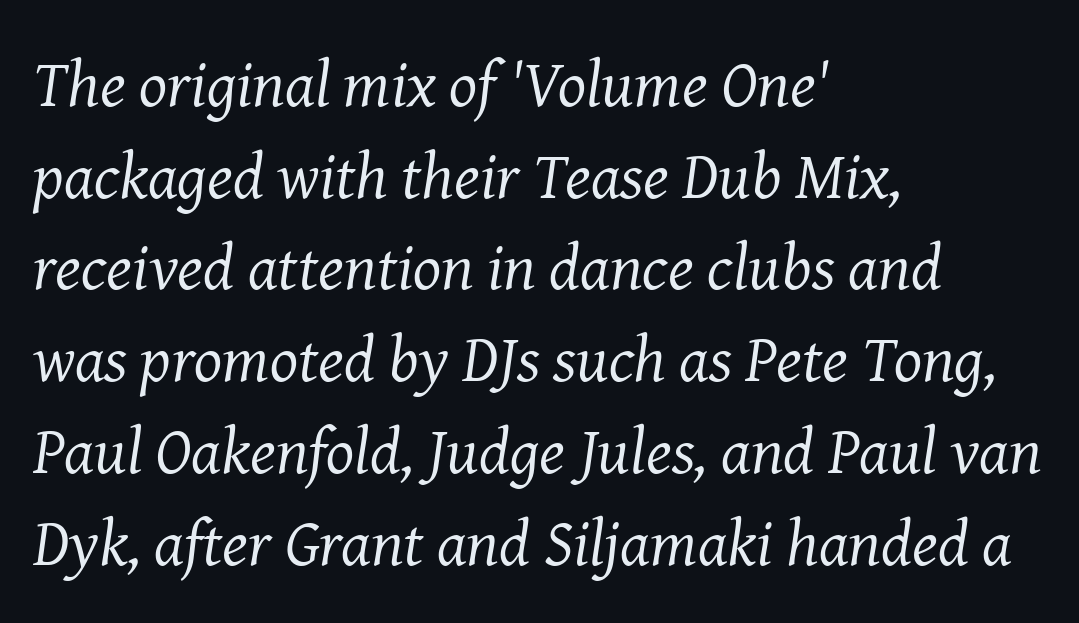
{"serif": "yes", "italic": "yes", "lean": "right", "slant_degrees": 8, "bold": "no", "weight": "regular", "width": "normal", "stroke_contrast": "medium", "x_height": "medium", "monospaced": "no", "underline": "no", "align": "left", "line_spacing": "normal", "line_spacing_ratio": 1.39, "letter_spacing": "normal", "letter_spacing_em": 0.0, "glyph_px": 66}
